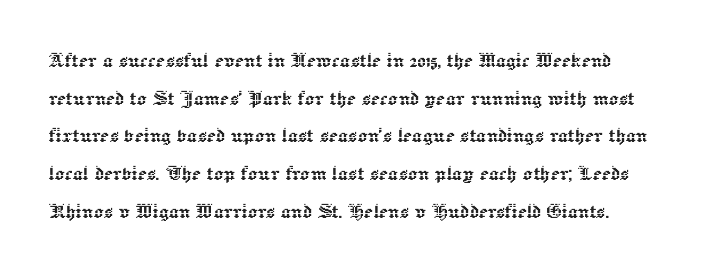
Q: Is the text italic (slanted)? A: No, it is upright.
Q: Is the text underlined? A: No.
Q: Is the spacing between letters normal or unusually wide? A: Normal.
Q: Is the spacing between lines tight, normal or loose? A: Normal.
